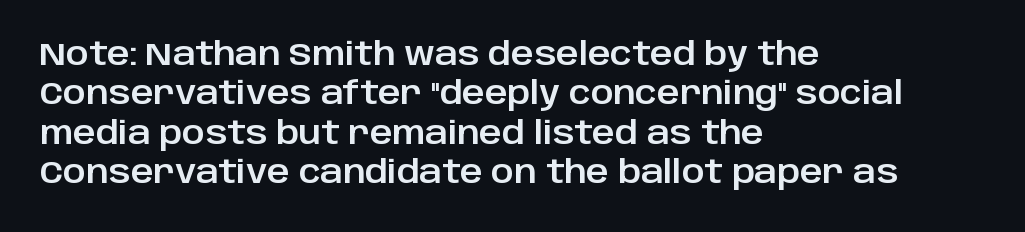
The image shows 31 px sans-serif type, upright; set left-aligned, normal line spacing (1.27x), normal letter spacing, not underlined; low stroke contrast and a large x-height.
